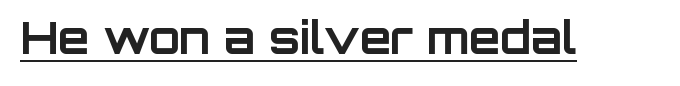
No italicization has been applied; the sample stays upright. Glance below the letters and you will spot a drawn line. Letterform terminals end flat and unadorned throughout the passage. The rendering keeps characters at their native spacing.
